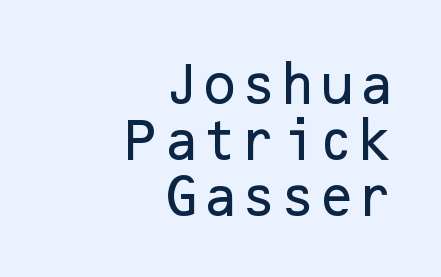
Q: Is the text italic (slanted)? A: No, it is upright.
Q: Is the typeface a serif or a sans-serif typeface? A: Sans-serif.
Q: Is the text underlined? A: No.
Q: How is the paragraph aligned? A: Right-aligned.
Q: Is the spacing between letters normal or unusually wide? A: Normal.
Q: Width (condensed, normal, or wide)? A: Normal.
Q: Stroke contrast? A: Low.
Q: x-height? A: Medium.
